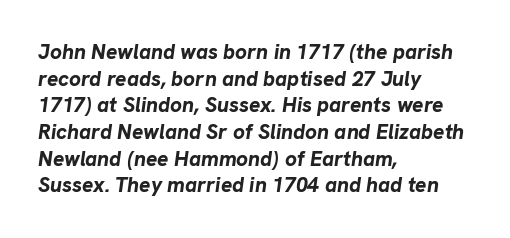
The image shows 21 px bold type, italic (leaning right); set left-aligned, normal line spacing (1.27x), normal letter spacing, not underlined.
